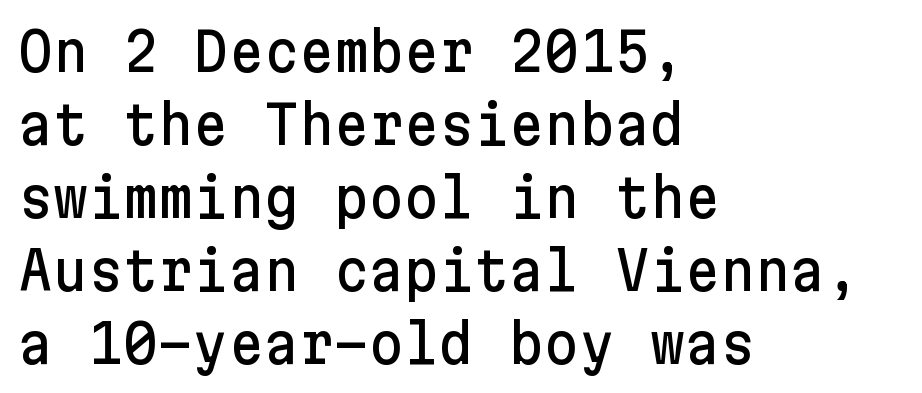
{"serif": "no", "italic": "no", "width": "normal", "stroke_contrast": "low", "x_height": "medium", "underline": "no", "align": "left", "line_spacing": "normal", "line_spacing_ratio": 1.35, "letter_spacing": "normal", "letter_spacing_em": 0.0, "glyph_px": 54}
